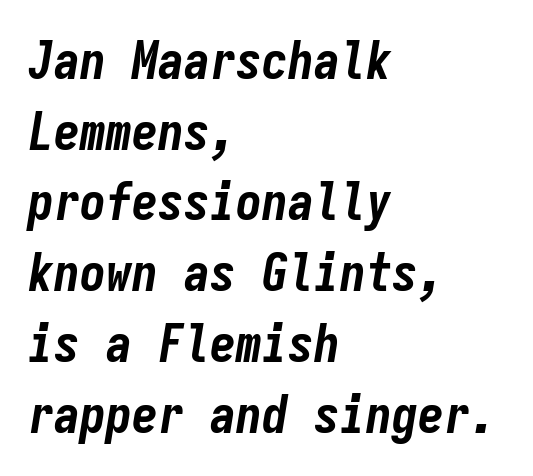
The image shows 52 px bold, condensed type, italic (leaning right), monospaced; set left-aligned, normal line spacing (1.36x), normal letter spacing, not underlined; low stroke contrast and a medium x-height.
